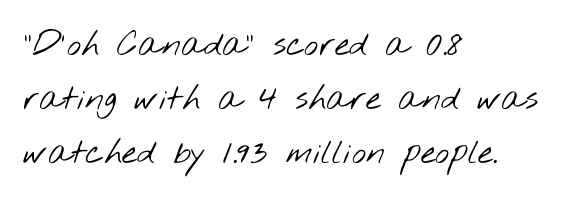
The image shows 34 px light, wide sans-serif type; set left-aligned, normal line spacing (1.59x), normal letter spacing, not underlined; low stroke contrast and a small x-height.
